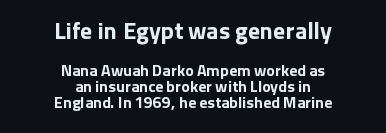
Q: Is the text bold? A: Yes.
Q: Is the text italic (slanted)? A: No, it is upright.
Q: Is the text underlined? A: No.
Q: How is the paragraph aligned? A: Centered.
Q: Is the spacing between letters normal or unusually wide? A: Normal.
Q: Is the spacing between lines tight, normal or loose? A: Tight.
Q: Which block of text is set in a larger size, the first (top) or the second (bottom)? A: The first (top) one.
